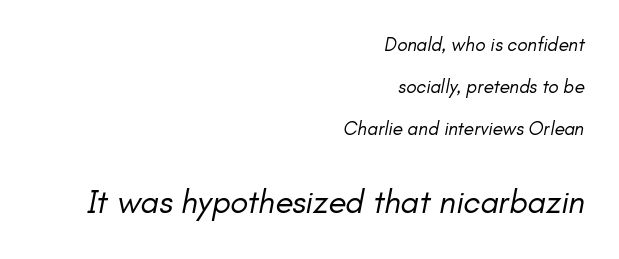
Q: Is the text bold? A: No.
Q: Is the typeface a serif or a sans-serif typeface? A: Sans-serif.
Q: Is the text underlined? A: No.
Q: How is the paragraph aligned? A: Right-aligned.
Q: Is the spacing between letters normal or unusually wide? A: Normal.
Q: Is the spacing between lines tight, normal or loose? A: Loose.
Q: Which block of text is set in a larger size, the first (top) or the second (bottom)? A: The second (bottom) one.
Q: Width (condensed, normal, or wide)? A: Normal.
Q: Stroke contrast? A: Low.
Q: x-height? A: Small.
Q: Monospaced? A: No.
